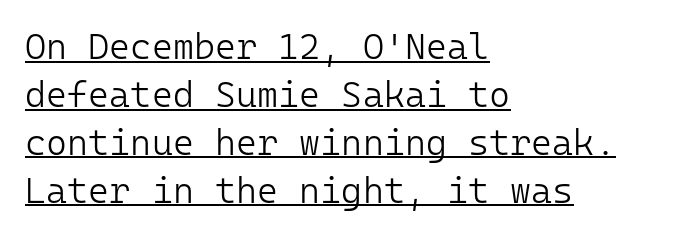
{"serif": "no", "italic": "no", "bold": "no", "weight": "light", "width": "normal", "stroke_contrast": "low", "x_height": "medium", "monospaced": "yes", "underline": "yes", "align": "left", "line_spacing": "normal", "line_spacing_ratio": 1.33, "letter_spacing": "normal", "letter_spacing_em": 0.0, "glyph_px": 36}
